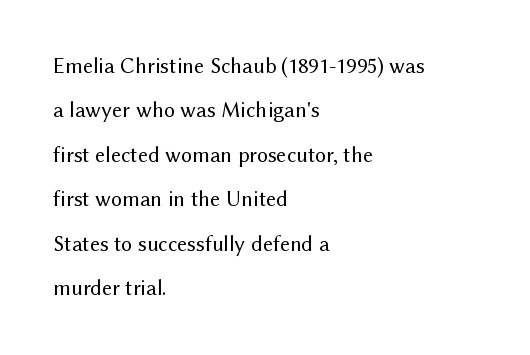
{"italic": "no", "bold": "no", "underline": "no", "align": "left", "line_spacing": "loose", "line_spacing_ratio": 2.02, "letter_spacing": "normal", "letter_spacing_em": 0.0, "glyph_px": 22}
